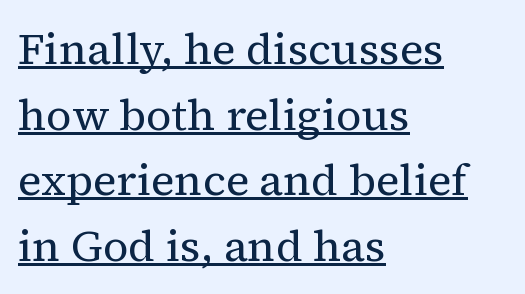
Q: Is the text bold? A: No.
Q: Is the text italic (slanted)? A: No, it is upright.
Q: Is the typeface a serif or a sans-serif typeface? A: Serif.
Q: Is the text underlined? A: Yes.
Q: How is the paragraph aligned? A: Left-aligned.
Q: Is the spacing between letters normal or unusually wide? A: Normal.
Q: Is the spacing between lines tight, normal or loose? A: Normal.
Q: Width (condensed, normal, or wide)? A: Normal.
Q: Stroke contrast? A: Medium.
Q: x-height? A: Medium.
Q: Monospaced? A: No.
